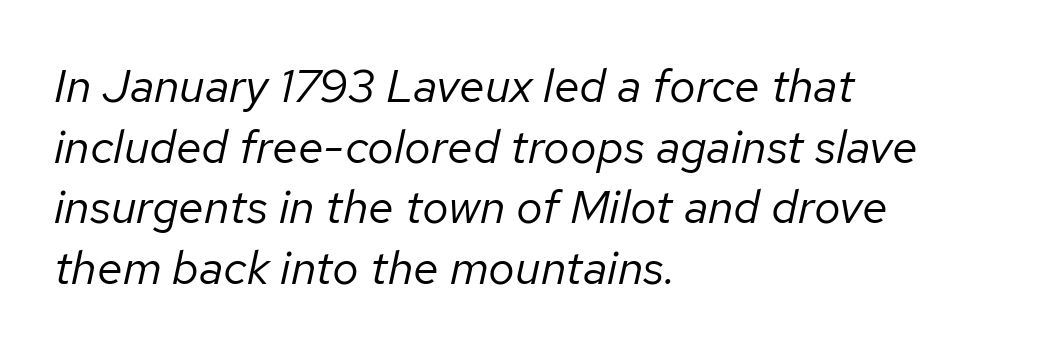
{"italic": "yes", "lean": "right", "slant_degrees": 12, "bold": "no", "weight": "regular", "width": "normal", "stroke_contrast": "low", "x_height": "medium", "monospaced": "no", "underline": "no", "align": "left", "line_spacing": "normal", "line_spacing_ratio": 1.29, "letter_spacing": "normal", "letter_spacing_em": 0.0, "glyph_px": 47}
